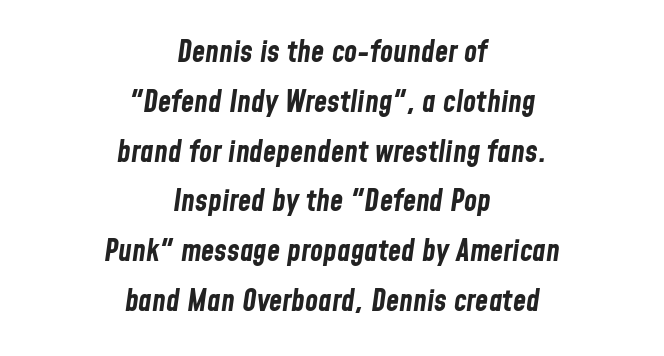
{"italic": "yes", "lean": "right", "slant_degrees": 8, "bold": "yes", "weight": "bold", "width": "condensed", "stroke_contrast": "low", "x_height": "medium", "monospaced": "no", "underline": "no", "align": "center", "line_spacing": "normal", "line_spacing_ratio": 1.66, "letter_spacing": "normal", "letter_spacing_em": 0.0, "glyph_px": 30}
